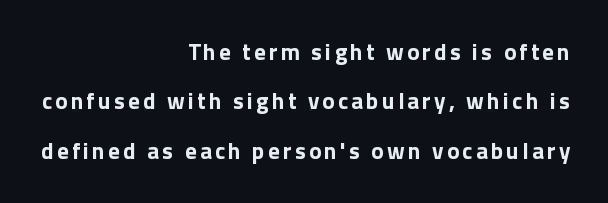
{"italic": "no", "bold": "yes", "underline": "no", "align": "right", "line_spacing": "loose", "line_spacing_ratio": 2.15, "glyph_px": 23}
